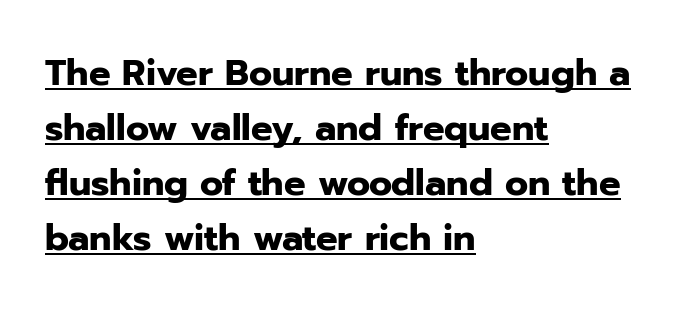
Students, observe the line beneath the letters — that is underlining. These words are printed bold, with thick strokes throughout. Look at the bottom of the vertical strokes: they stop flat, with no serifs. Characters follow at the spacing the type designer built in.
